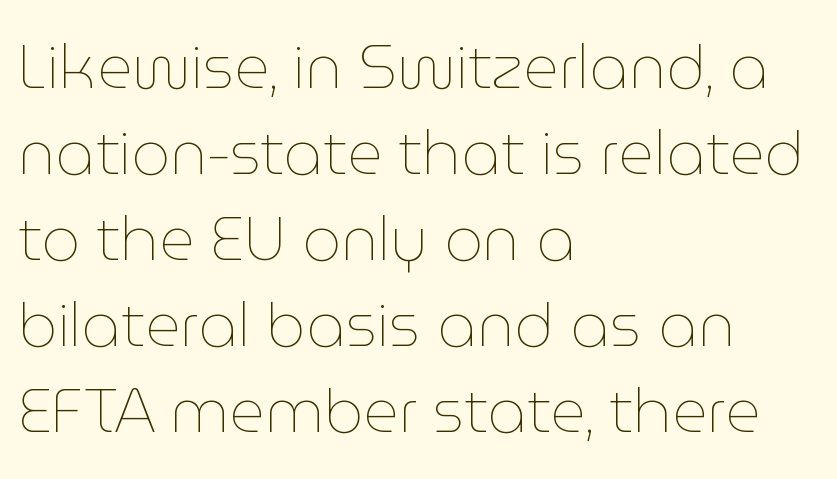
The image shows 61 px thin type, upright; set left-aligned, normal line spacing (1.41x), normal letter spacing, not underlined; low stroke contrast and a medium x-height.
